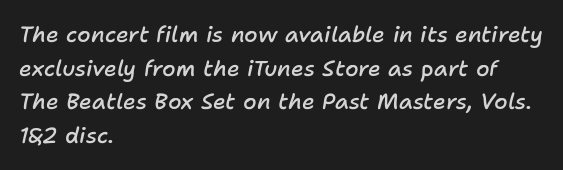
It's the slanting kind of type. This sample keeps an unexceptional amount of space between lines. Firm but not heavy-handed strokes: this text is semibold. The passage is arranged the way most books set body copy — flush left. Has an underline been added? It has not. Nobody touched the tracking dial on this one.
